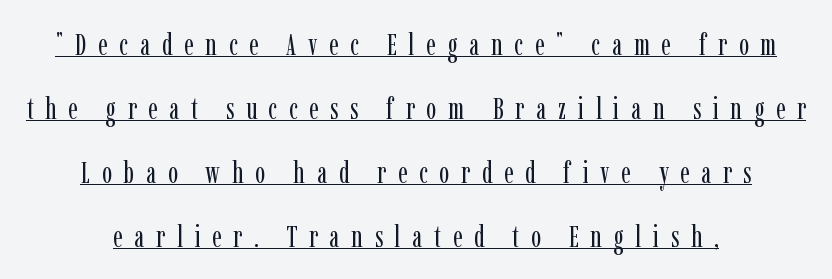
The image shows 30 px regular-weight, condensed serif type, upright; set centered, loose line spacing (2.13x), unusually wide letter spacing (+0.39 em), underlined; low stroke contrast and a medium x-height.
